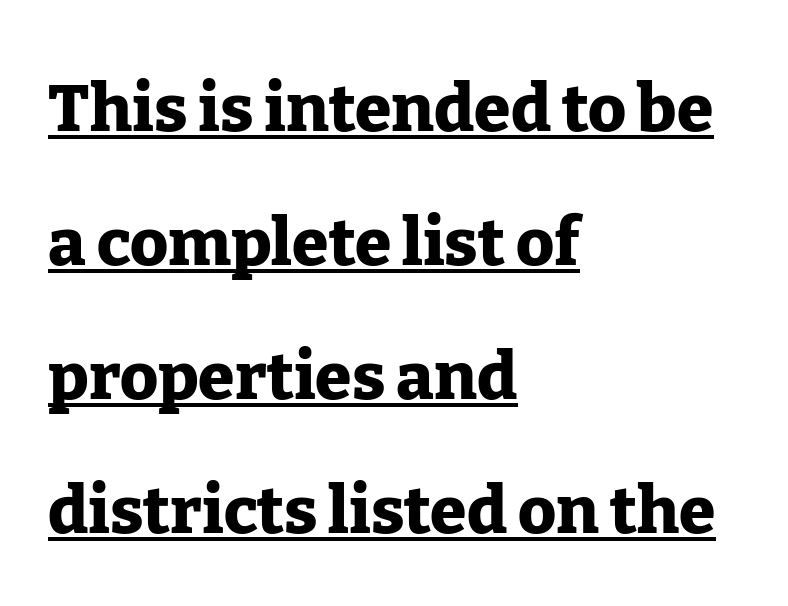
This is serif lettering, the kind often seen in printed books. Casual observation: everything's shoved over to the left. Notice how a bar underscores the lettering throughout. There is no visible air inserted between adjacent glyphs. These lines were composed using upright roman letters.
